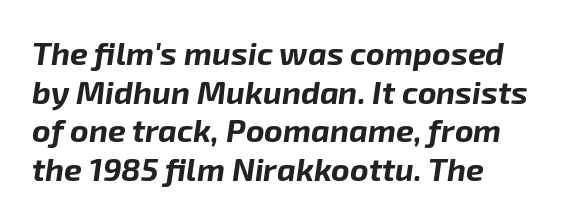
The image shows 32 px bold type, italic (leaning right); set left-aligned, line spacing 1.21x, normal letter spacing, not underlined; low stroke contrast and a medium x-height.
